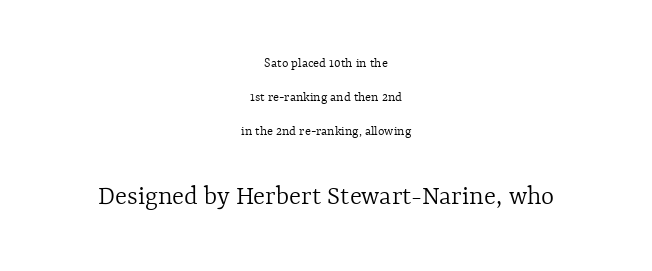
Which margin do the lines hug? Neither — every line sits in the middle. The gaps between neighbouring characters are ordinary and unremarkable. Does the bottom block carry the larger type? Yes, it does. The lettering stays uniformly vertical, giving the passage a roman look.
